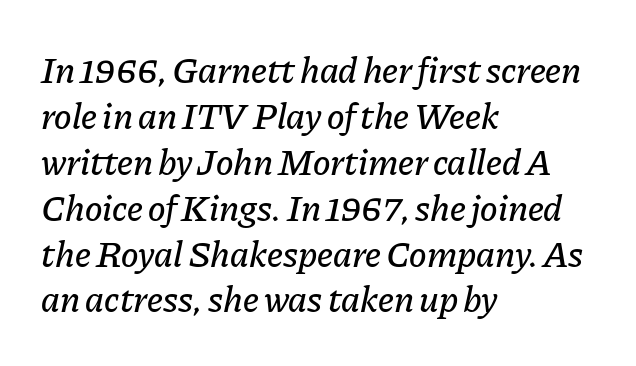
{"italic": "yes", "lean": "right", "slant_degrees": 11, "width": "normal", "stroke_contrast": "low", "x_height": "medium", "monospaced": "no", "underline": "no", "align": "left", "line_spacing_ratio": 1.24, "letter_spacing": "normal", "letter_spacing_em": 0.0, "glyph_px": 37}
